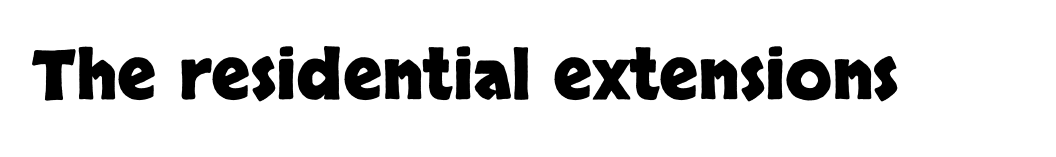
Q: Is the text bold? A: Yes.
Q: Is the text italic (slanted)? A: No, it is upright.
Q: Is the typeface a serif or a sans-serif typeface? A: Sans-serif.
Q: Is the text underlined? A: No.
Q: Is the spacing between letters normal or unusually wide? A: Normal.
Q: Width (condensed, normal, or wide)? A: Normal.
Q: Stroke contrast? A: Low.
Q: x-height? A: Large.
Q: Monospaced? A: No.
